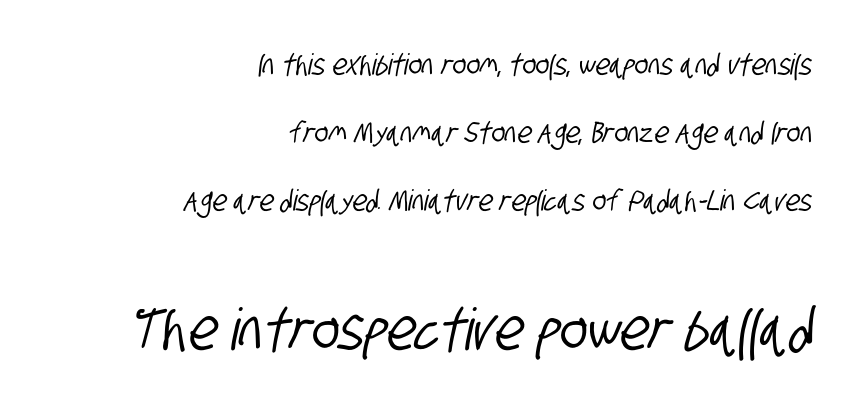
The image shows 58 px condensed sans-serif type; set right-aligned, loose line spacing (2.35x), normal letter spacing, not underlined; the second (bottom) block is 2.0x larger; low stroke contrast and a large x-height.
